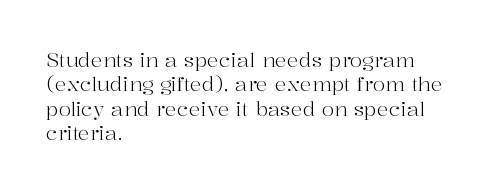
{"italic": "no", "bold": "no", "underline": "no", "align": "left", "line_spacing_ratio": 1.22, "letter_spacing": "normal", "letter_spacing_em": 0.0, "glyph_px": 20}
